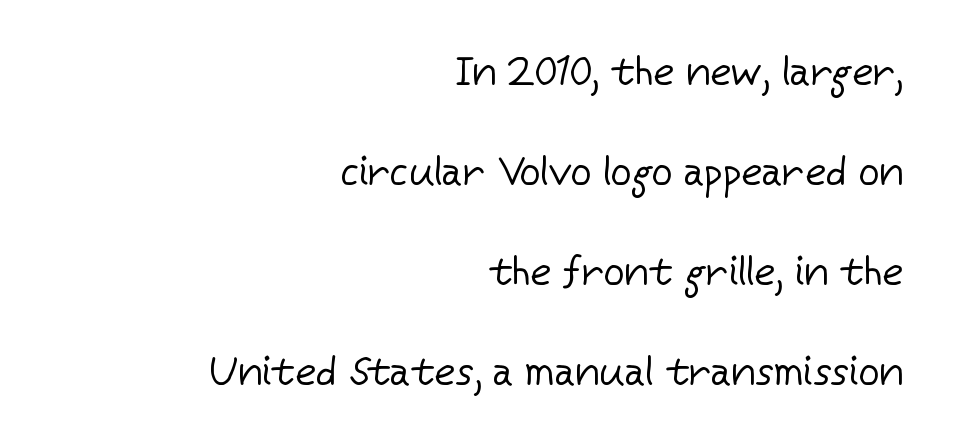
{"serif": "no", "italic": "no", "bold": "no", "weight": "regular", "width": "normal", "stroke_contrast": "low", "x_height": "medium", "monospaced": "no", "underline": "no", "align": "right", "line_spacing": "loose", "line_spacing_ratio": 2.44, "letter_spacing": "normal", "letter_spacing_em": 0.0, "glyph_px": 41}
